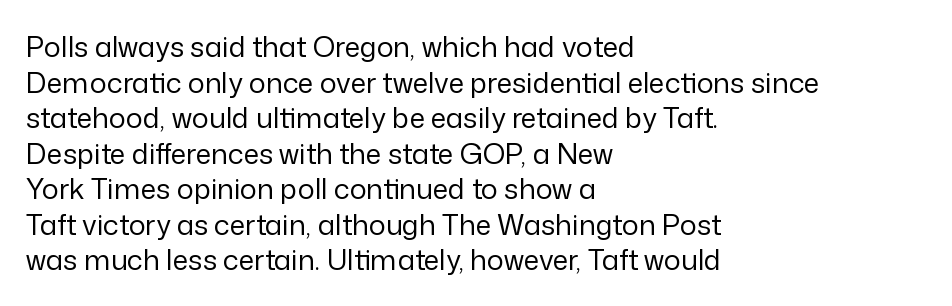
Q: Is the text bold? A: No.
Q: Is the text italic (slanted)? A: No, it is upright.
Q: Is the typeface a serif or a sans-serif typeface? A: Sans-serif.
Q: Is the text underlined? A: No.
Q: How is the paragraph aligned? A: Left-aligned.
Q: Is the spacing between letters normal or unusually wide? A: Normal.
Q: Is the spacing between lines tight, normal or loose? A: Normal.
Q: Width (condensed, normal, or wide)? A: Normal.
Q: Stroke contrast? A: Low.
Q: x-height? A: Medium.
Q: Monospaced? A: No.
